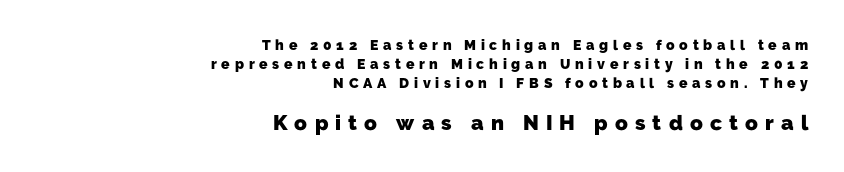
Descender tails drop into unmarked territory. Bigger letters appear in the bottom chunk; the top chunk is reduced. Layout note: lines flush right. Look at the stroke-to-counter ratio: heavy, a bold.
